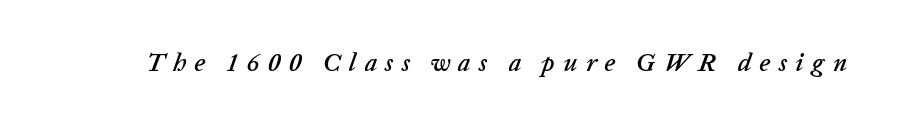
{"italic": "yes", "lean": "right", "slant_degrees": 20, "underline": "no", "letter_spacing": "wide", "letter_spacing_em": 0.33, "glyph_px": 25}
